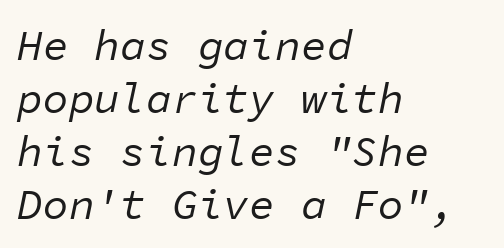
Type without underlining. The rendering uses typewriter-style spacing with identical character cells. Does extra space separate the letters? No, they use regular spacing. Alignment: flush left. The rendering applies a slant to the glyphs.
